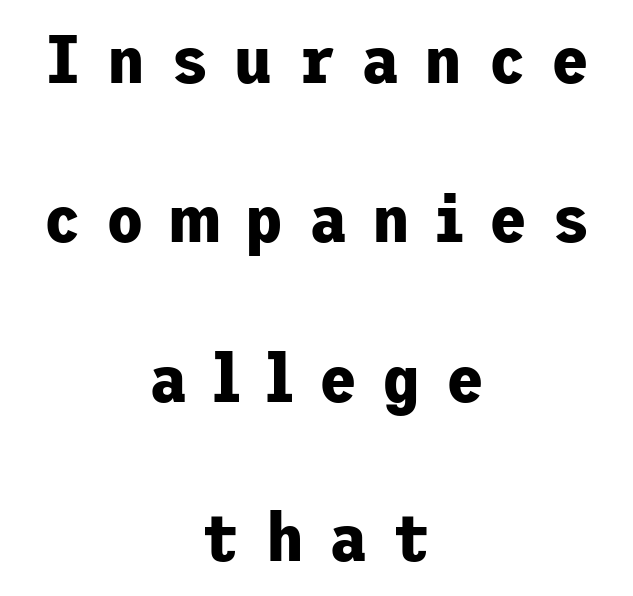
{"serif": "no", "italic": "no", "bold": "yes", "weight": "bold", "width": "normal", "stroke_contrast": "low", "x_height": "medium", "underline": "no", "align": "center", "line_spacing": "loose", "line_spacing_ratio": 2.31, "letter_spacing": "wide", "letter_spacing_em": 0.37, "glyph_px": 69}
